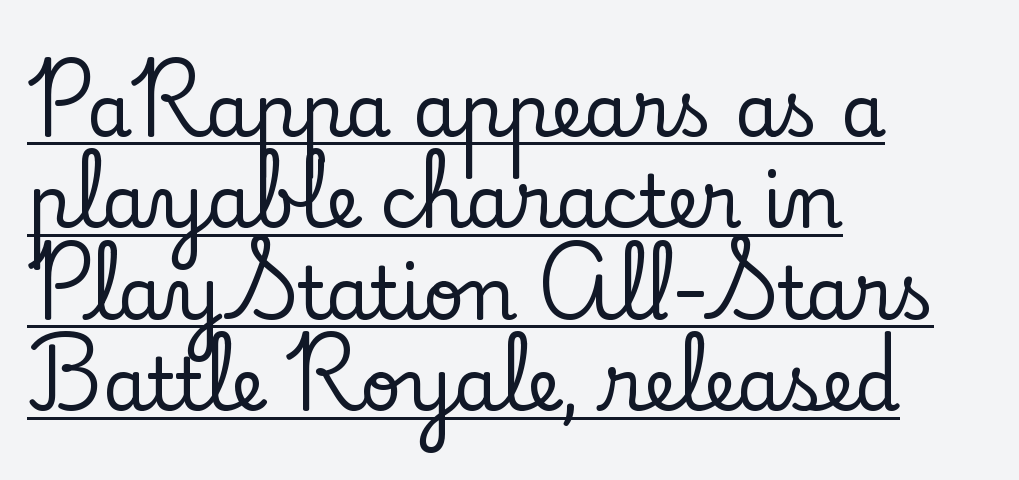
The image shows 72 px serif type, upright; set left-aligned, normal line spacing (1.27x), normal letter spacing, underlined; low stroke contrast and a small x-height.
